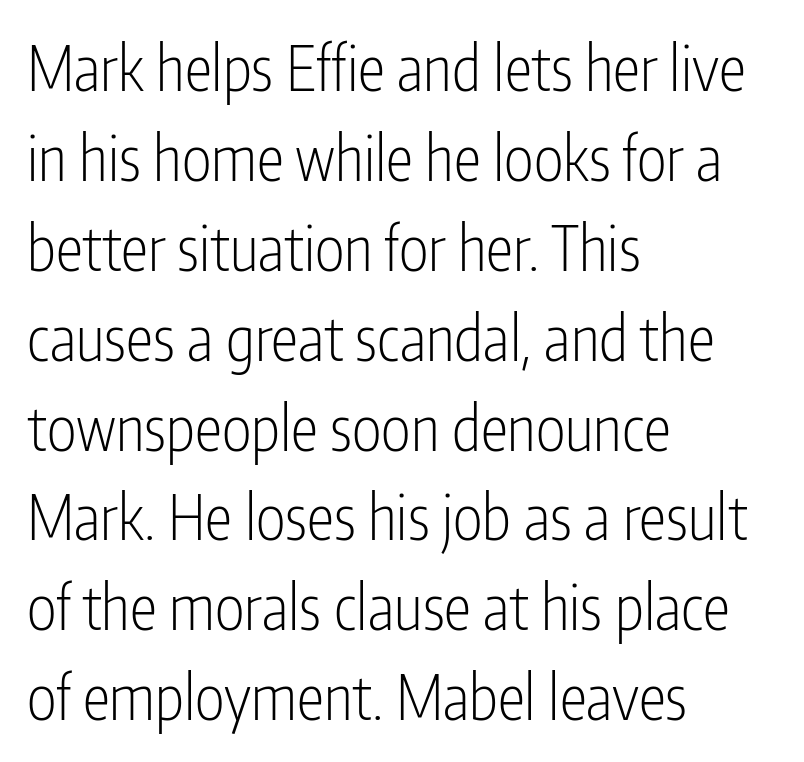
{"serif": "no", "italic": "no", "bold": "no", "weight": "light", "width": "condensed", "stroke_contrast": "low", "x_height": "medium", "monospaced": "no", "underline": "no", "align": "left", "line_spacing": "normal", "line_spacing_ratio": 1.45, "letter_spacing": "normal", "letter_spacing_em": 0.0, "glyph_px": 62}
